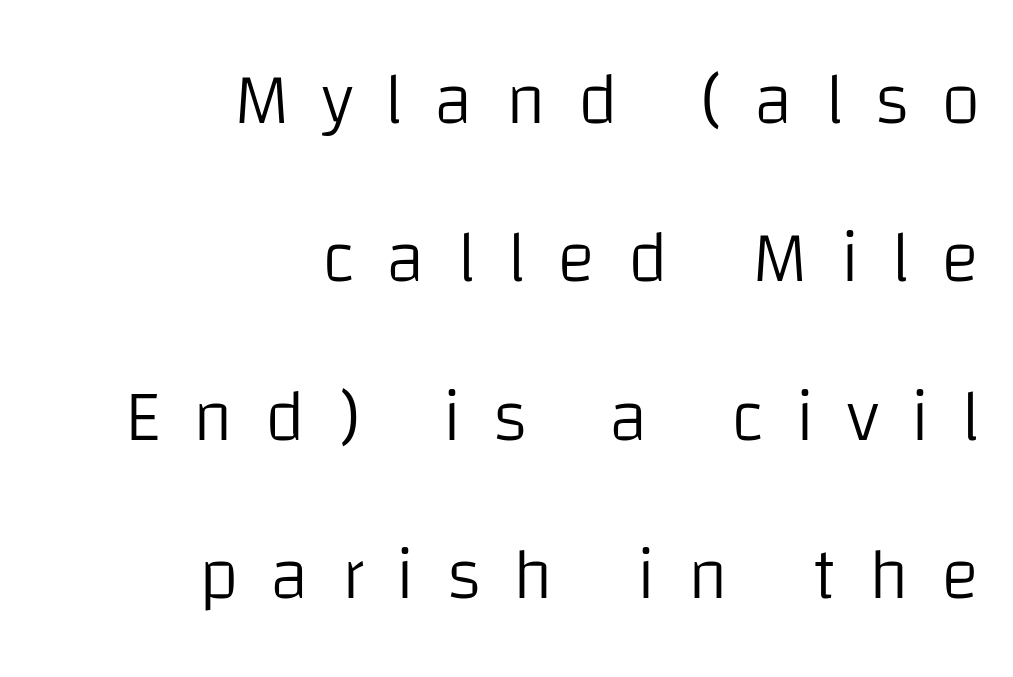
Has an underline been added? It has not. Unlike a traditional serif, this face leaves its strokes unadorned. The letters advance in unequal steps, a hallmark of proportional type. The setting favours the right margin, as signatures and pull-quotes sometimes do.
